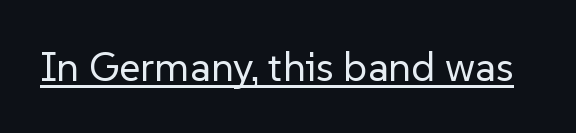
{"serif": "no", "italic": "no", "bold": "no", "weight": "regular", "width": "normal", "stroke_contrast": "low", "x_height": "medium", "monospaced": "no", "underline": "yes", "letter_spacing": "normal", "letter_spacing_em": 0.0, "glyph_px": 41}
